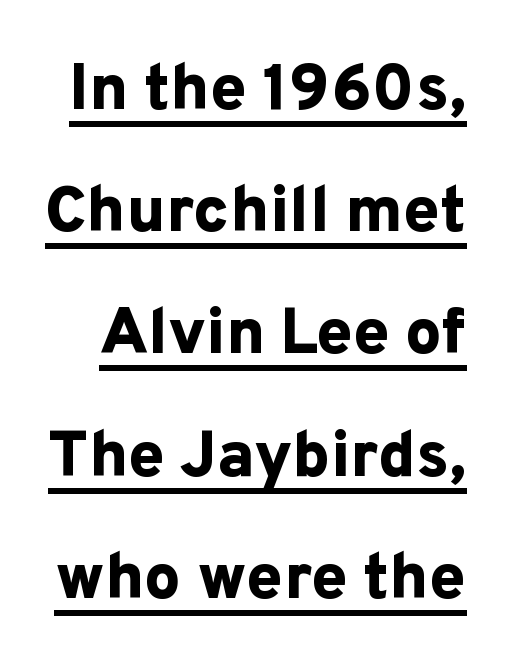
Q: Is the text bold? A: Yes.
Q: Is the text italic (slanted)? A: No, it is upright.
Q: Is the typeface a serif or a sans-serif typeface? A: Sans-serif.
Q: Is the text underlined? A: Yes.
Q: Is the spacing between letters normal or unusually wide? A: Normal.
Q: Width (condensed, normal, or wide)? A: Normal.
Q: Stroke contrast? A: Low.
Q: x-height? A: Medium.
Q: Monospaced? A: No.
